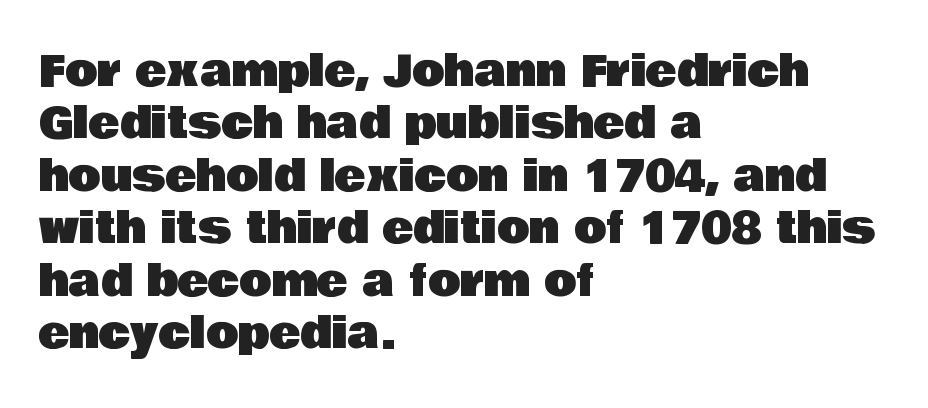
{"serif": "no", "italic": "no", "width": "normal", "stroke_contrast": "low", "x_height": "large", "monospaced": "no", "underline": "no", "align": "left", "line_spacing": "normal", "line_spacing_ratio": 1.25, "letter_spacing": "normal", "letter_spacing_em": 0.0, "glyph_px": 42}
